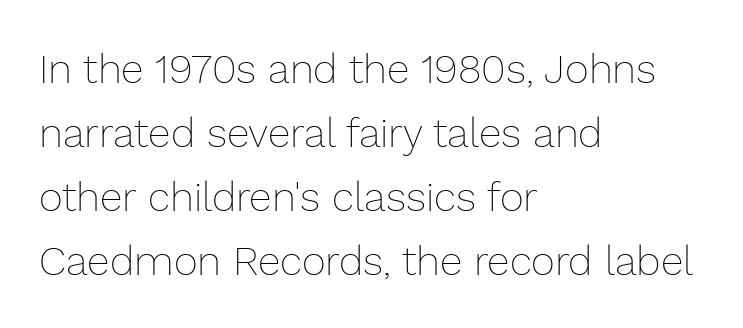
{"italic": "no", "bold": "no", "weight": "thin", "width": "normal", "stroke_contrast": "low", "x_height": "medium", "monospaced": "no", "underline": "no", "align": "left", "line_spacing": "normal", "line_spacing_ratio": 1.56, "letter_spacing": "normal", "letter_spacing_em": 0.0, "glyph_px": 41}
